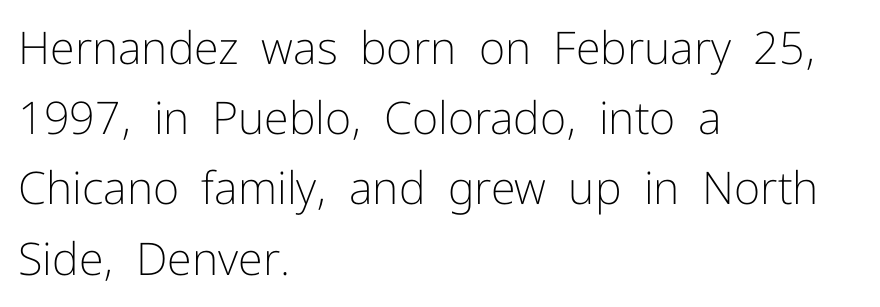
The string is rendered with underlining switched off. Caption: standard tracking, unaltered. Each letter keeps its own natural width here, so spacing adapts to shape. Stems here are at most as thick as an everyday book face. Note: no serifs on the glyphs. Style check: upright.
